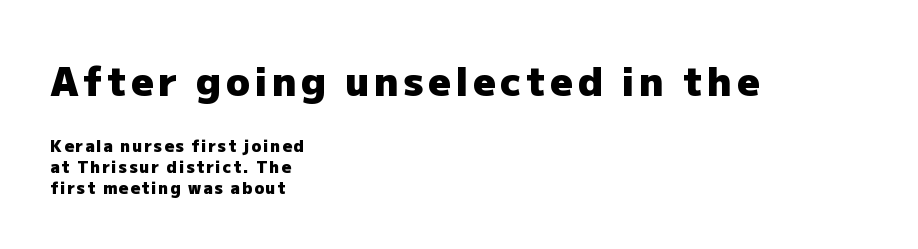
The image shows 39 px heavy sans-serif type, upright; set left-aligned, normal line spacing (1.32x), not underlined; the first (top) block is 2.44x larger; low stroke contrast and a medium x-height.
